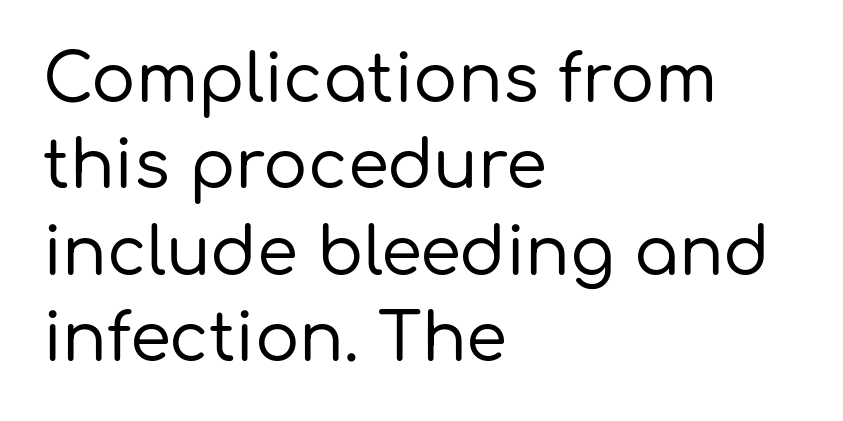
The image shows 66 px sans-serif type, upright; set left-aligned, normal line spacing (1.31x), normal letter spacing, not underlined; low stroke contrast and a medium x-height.
